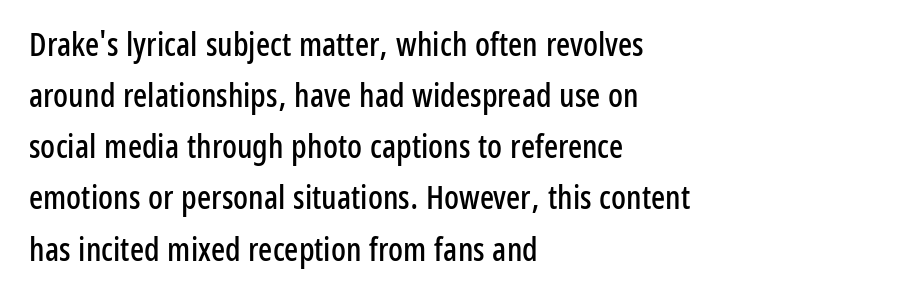
{"serif": "no", "italic": "no", "width": "condensed", "stroke_contrast": "low", "x_height": "medium", "monospaced": "no", "underline": "no", "align": "left", "line_spacing": "normal", "line_spacing_ratio": 1.55, "letter_spacing": "normal", "letter_spacing_em": 0.0, "glyph_px": 33}
